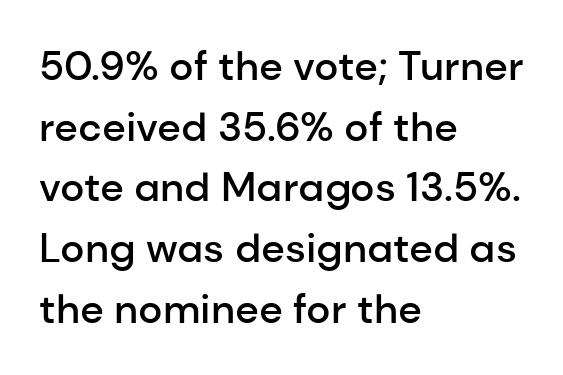
Q: Is the text bold? A: Semi-bold.
Q: Is the text italic (slanted)? A: No, it is upright.
Q: Is the typeface a serif or a sans-serif typeface? A: Sans-serif.
Q: Is the text underlined? A: No.
Q: How is the paragraph aligned? A: Left-aligned.
Q: Is the spacing between letters normal or unusually wide? A: Normal.
Q: Is the spacing between lines tight, normal or loose? A: Normal.
Q: Width (condensed, normal, or wide)? A: Normal.
Q: Stroke contrast? A: Low.
Q: x-height? A: Medium.
Q: Monospaced? A: No.
